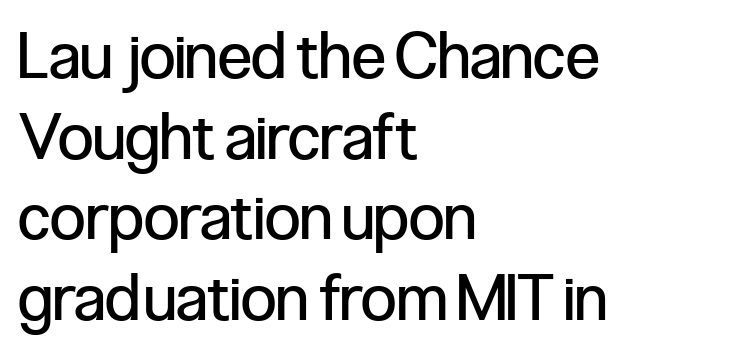
Q: Is the text bold? A: No.
Q: Is the text italic (slanted)? A: No, it is upright.
Q: Is the typeface a serif or a sans-serif typeface? A: Sans-serif.
Q: Is the text underlined? A: No.
Q: How is the paragraph aligned? A: Left-aligned.
Q: Is the spacing between letters normal or unusually wide? A: Normal.
Q: Is the spacing between lines tight, normal or loose? A: Normal.
Q: Width (condensed, normal, or wide)? A: Condensed.
Q: Stroke contrast? A: Low.
Q: x-height? A: Medium.
Q: Monospaced? A: No.
